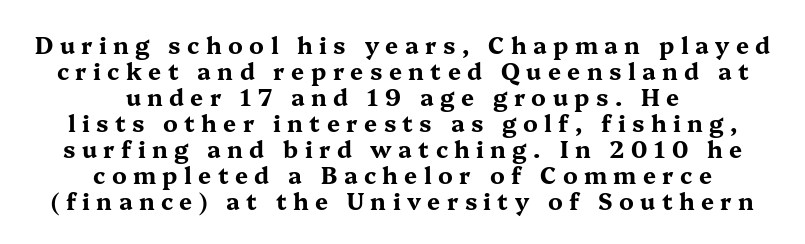
Q: Is the text bold? A: Yes.
Q: Is the text italic (slanted)? A: No, it is upright.
Q: Is the text underlined? A: No.
Q: How is the paragraph aligned? A: Centered.
Q: Is the spacing between letters normal or unusually wide? A: Unusually wide.
Q: Is the spacing between lines tight, normal or loose? A: Tight.
